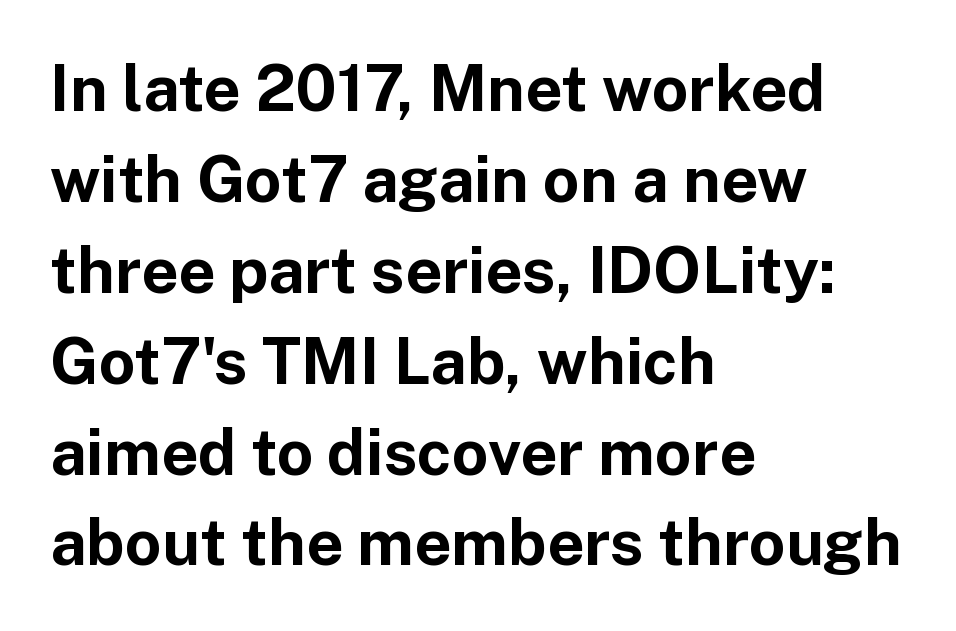
Honestly, there is no underline to notice here at all. The typesetting leans heavy: a genuine bold. Observe the absence of serifs on each vertical stroke in this sample. Words appear dense and cohesive because spacing is normal. Character widths vary here, with narrow letters taking less room than wide ones.
